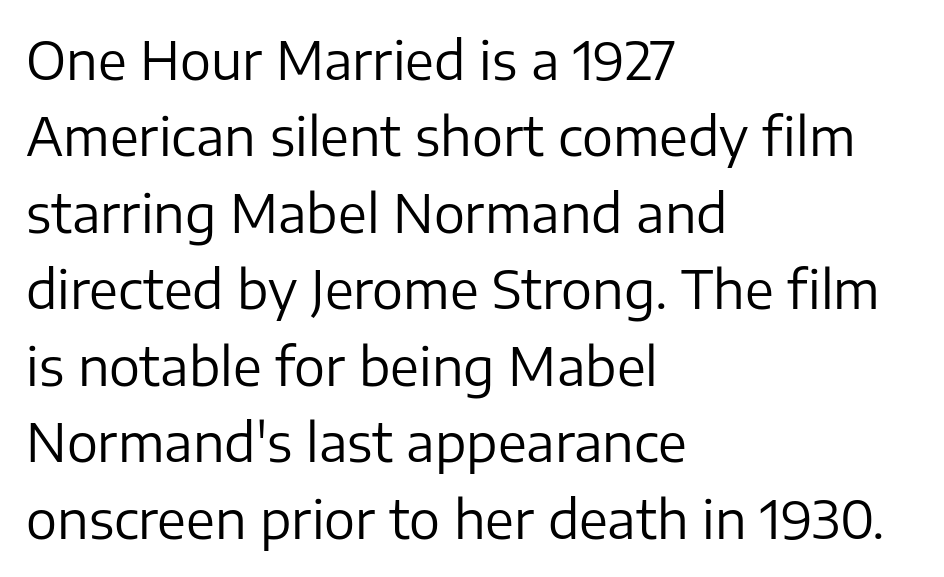
The lettering stays uniformly vertical, giving the passage a roman look. Stroke terminals: plain, sans-serif. Horizontal alignment here is leftward, the default for most running prose. Each word holds together tightly as a unit, with standard inter-letter gaps.
